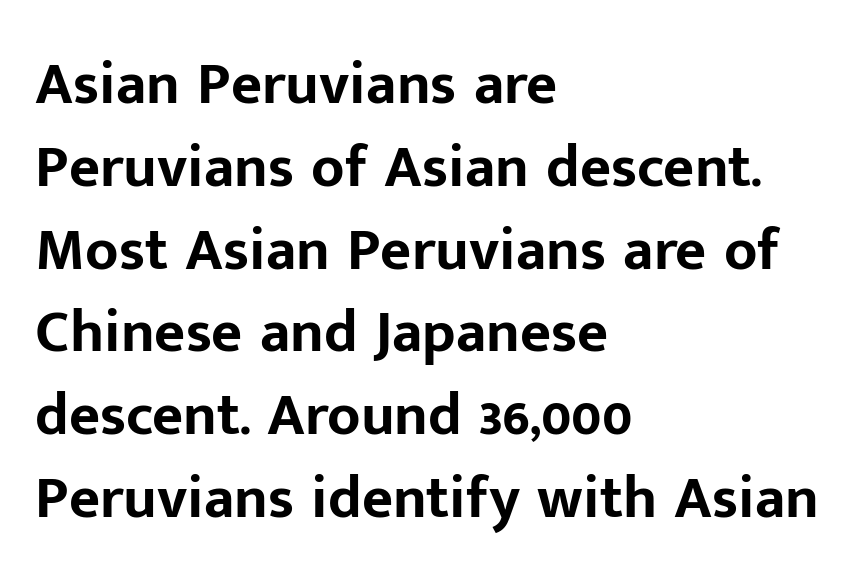
The image shows 60 px bold sans-serif type, upright; set left-aligned, normal line spacing (1.38x), normal letter spacing, not underlined; low stroke contrast and a medium x-height.
